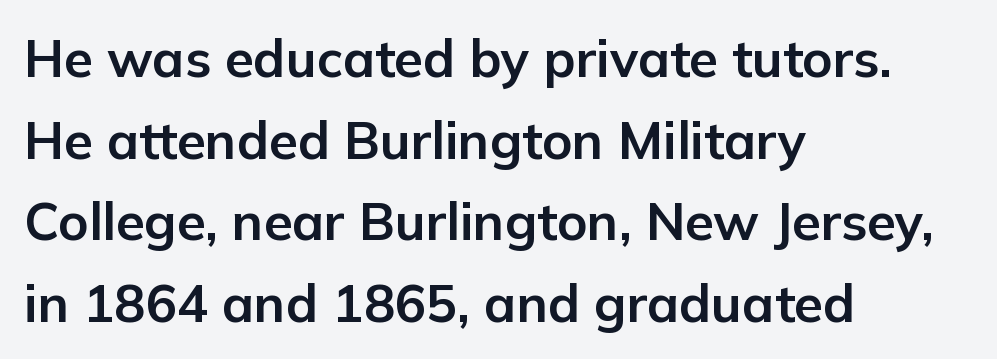
Q: Is the text bold? A: Yes.
Q: Is the text italic (slanted)? A: No, it is upright.
Q: Is the typeface a serif or a sans-serif typeface? A: Sans-serif.
Q: Is the text underlined? A: No.
Q: How is the paragraph aligned? A: Left-aligned.
Q: Is the spacing between letters normal or unusually wide? A: Normal.
Q: Is the spacing between lines tight, normal or loose? A: Normal.
Q: Width (condensed, normal, or wide)? A: Normal.
Q: Stroke contrast? A: Low.
Q: x-height? A: Medium.
Q: Monospaced? A: No.
